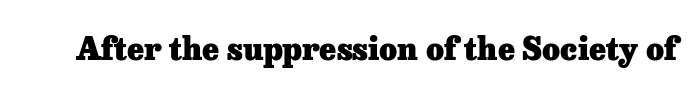
{"serif": "yes", "italic": "no", "bold": "yes", "weight": "heavy", "width": "normal", "stroke_contrast": "low", "x_height": "medium", "monospaced": "no", "underline": "no", "letter_spacing": "normal", "letter_spacing_em": 0.0, "glyph_px": 31}
